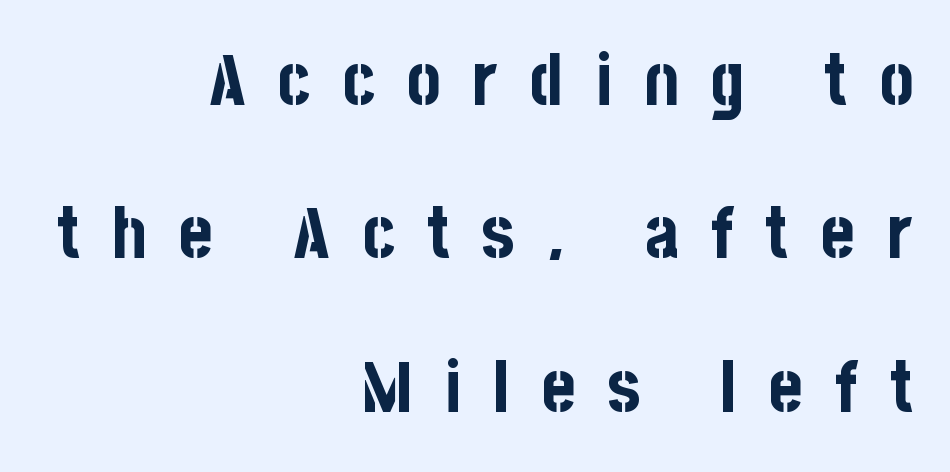
{"serif": "no", "italic": "no", "bold": "yes", "weight": "bold", "width": "condensed", "stroke_contrast": "low", "x_height": "large", "monospaced": "no", "underline": "no", "align": "right", "line_spacing": "loose", "line_spacing_ratio": 2.13, "letter_spacing": "wide", "letter_spacing_em": 0.44, "glyph_px": 72}
